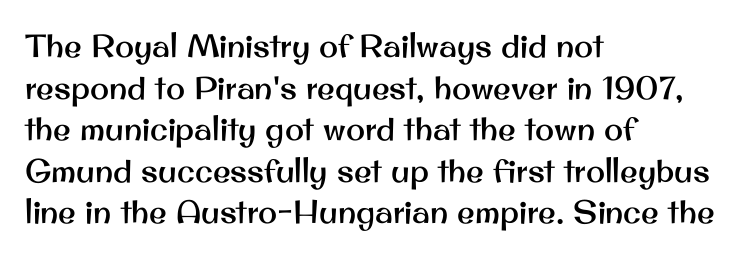
Q: Is the text italic (slanted)? A: No, it is upright.
Q: Is the typeface a serif or a sans-serif typeface? A: Sans-serif.
Q: Is the text underlined? A: No.
Q: How is the paragraph aligned? A: Left-aligned.
Q: Is the spacing between letters normal or unusually wide? A: Normal.
Q: Is the spacing between lines tight, normal or loose? A: Normal.
Q: Width (condensed, normal, or wide)? A: Normal.
Q: Stroke contrast? A: Medium.
Q: x-height? A: Small.
Q: Monospaced? A: No.
